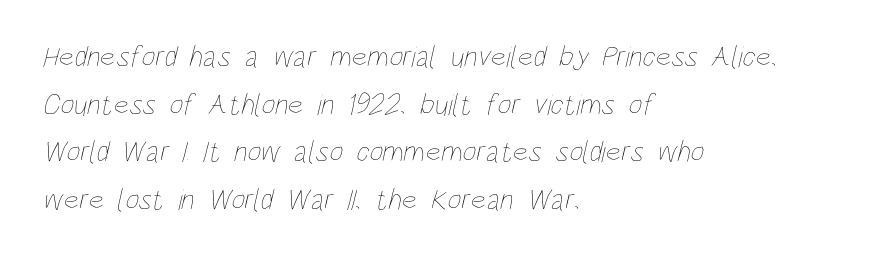
The leading is moderate, giving the passage an even texture. Character widths vary here, with narrow letters taking less room than wide ones. Nothing unusual about the tracking: characters are spaced as the font intends. Anything drawn beneath the words? Only blank space.
